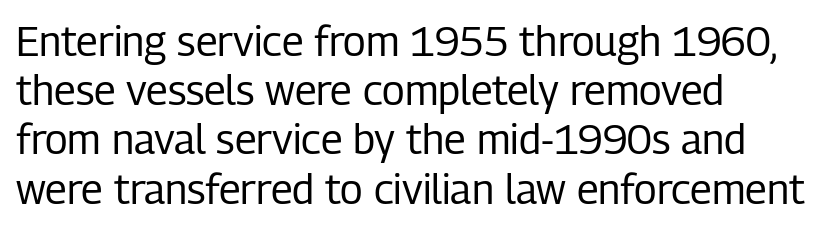
Q: Is the text bold? A: No.
Q: Is the text italic (slanted)? A: No, it is upright.
Q: Is the typeface a serif or a sans-serif typeface? A: Sans-serif.
Q: Is the text underlined? A: No.
Q: How is the paragraph aligned? A: Left-aligned.
Q: Is the spacing between letters normal or unusually wide? A: Normal.
Q: Width (condensed, normal, or wide)? A: Condensed.
Q: Stroke contrast? A: Low.
Q: x-height? A: Medium.
Q: Monospaced? A: No.
